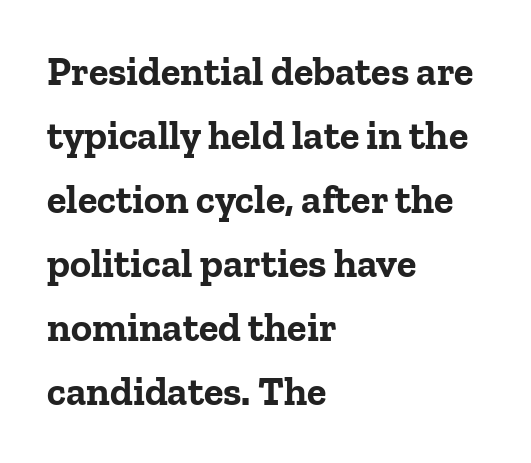
The image shows 40 px bold serif type, upright; set left-aligned, normal line spacing (1.6x), normal letter spacing, not underlined; low stroke contrast and a medium x-height.
